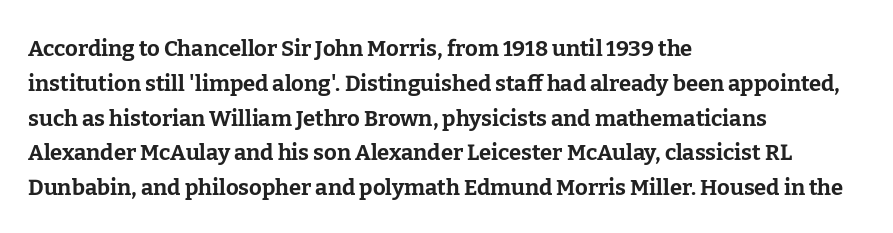
Q: Is the text bold? A: Yes.
Q: Is the text italic (slanted)? A: No, it is upright.
Q: Is the text underlined? A: No.
Q: How is the paragraph aligned? A: Left-aligned.
Q: Is the spacing between letters normal or unusually wide? A: Normal.
Q: Is the spacing between lines tight, normal or loose? A: Normal.
